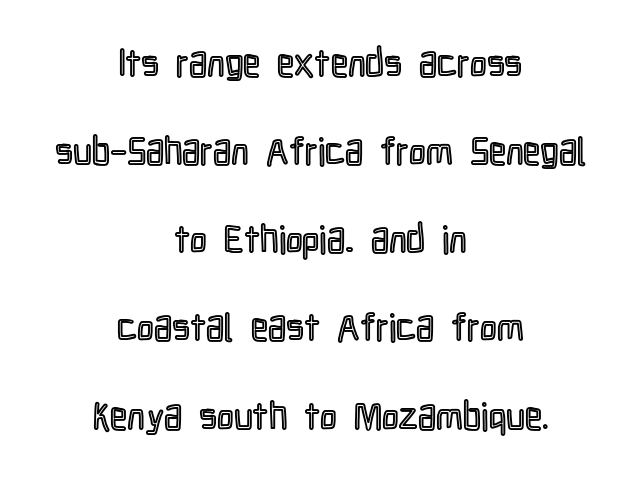
The image shows 38 px condensed type, upright; set centered, loose line spacing (2.32x), normal letter spacing, not underlined; a medium x-height.
